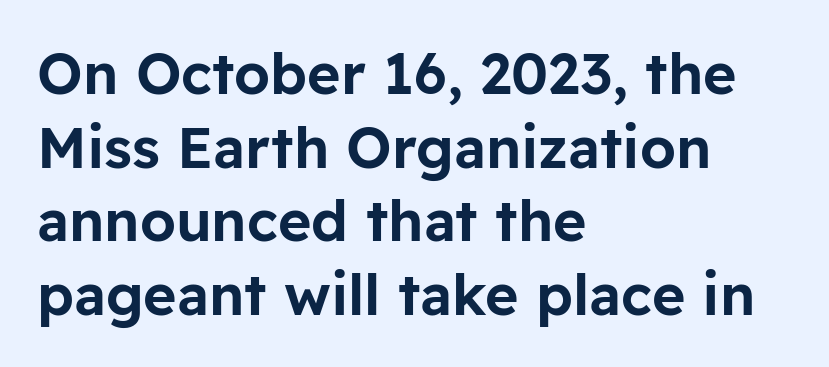
Q: Is the text italic (slanted)? A: No, it is upright.
Q: Is the typeface a serif or a sans-serif typeface? A: Sans-serif.
Q: Is the text underlined? A: No.
Q: How is the paragraph aligned? A: Left-aligned.
Q: Is the spacing between letters normal or unusually wide? A: Normal.
Q: Is the spacing between lines tight, normal or loose? A: Normal.
Q: Width (condensed, normal, or wide)? A: Normal.
Q: Stroke contrast? A: Low.
Q: x-height? A: Medium.
Q: Monospaced? A: No.
